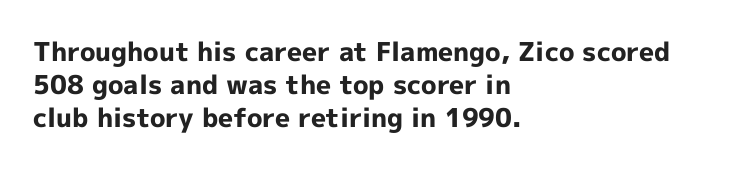
Q: Is the text bold? A: Yes.
Q: Is the text italic (slanted)? A: No, it is upright.
Q: Is the text underlined? A: No.
Q: How is the paragraph aligned? A: Left-aligned.
Q: Is the spacing between letters normal or unusually wide? A: Normal.
Q: Is the spacing between lines tight, normal or loose? A: Normal.
